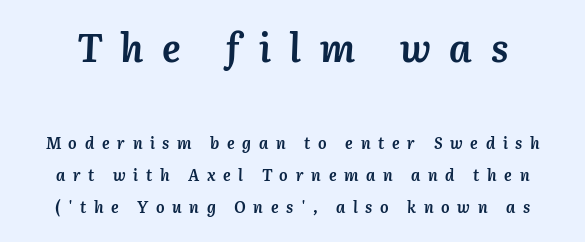
The image shows 39 px semibold type, italic (leaning right); set loose line spacing (2.0x), unusually wide letter spacing (+0.48 em), not underlined; the first (top) block is 2.44x larger; medium stroke contrast and a medium x-height.
